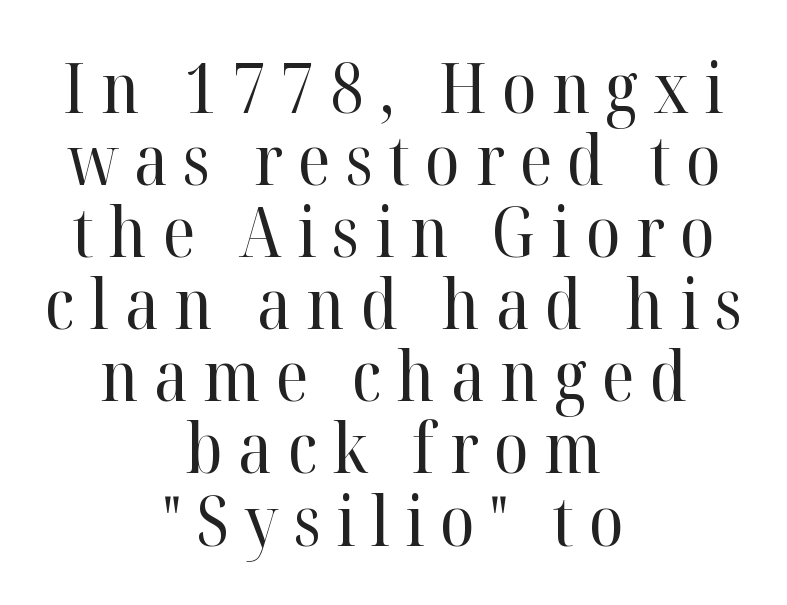
Q: Is the text bold? A: No.
Q: Is the text italic (slanted)? A: No, it is upright.
Q: Is the typeface a serif or a sans-serif typeface? A: Serif.
Q: Is the text underlined? A: No.
Q: How is the paragraph aligned? A: Centered.
Q: Is the spacing between letters normal or unusually wide? A: Unusually wide.
Q: Is the spacing between lines tight, normal or loose? A: Tight.
Q: Width (condensed, normal, or wide)? A: Normal.
Q: Stroke contrast? A: High.
Q: x-height? A: Medium.
Q: Monospaced? A: No.
